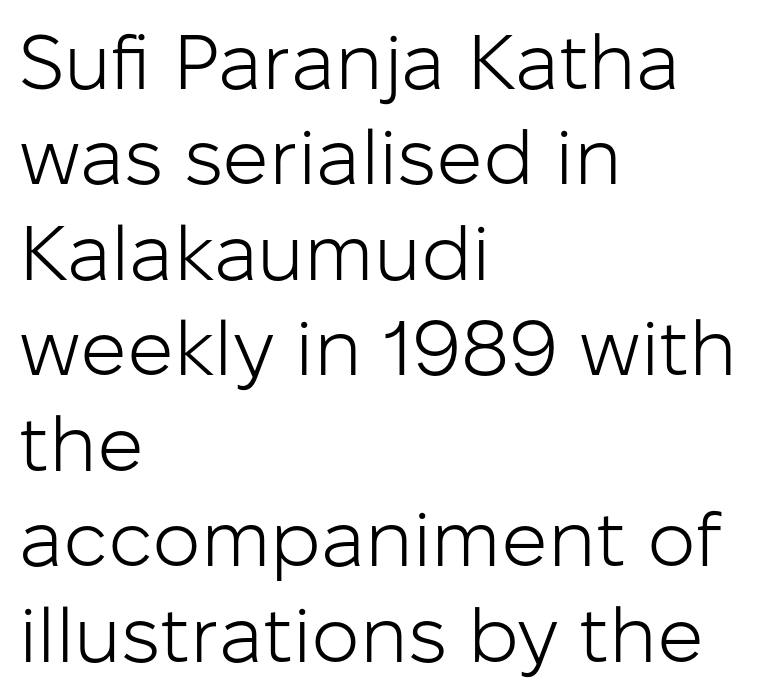
Observe the ordinary spacing: letters are neighbours, not strangers. Typeset ragged right — the left edge is the straight one. You could not count columns in this text — the font is proportionally spaced. Check where the strokes stop: nothing finishes them off — pure sans. Style check: upright.
